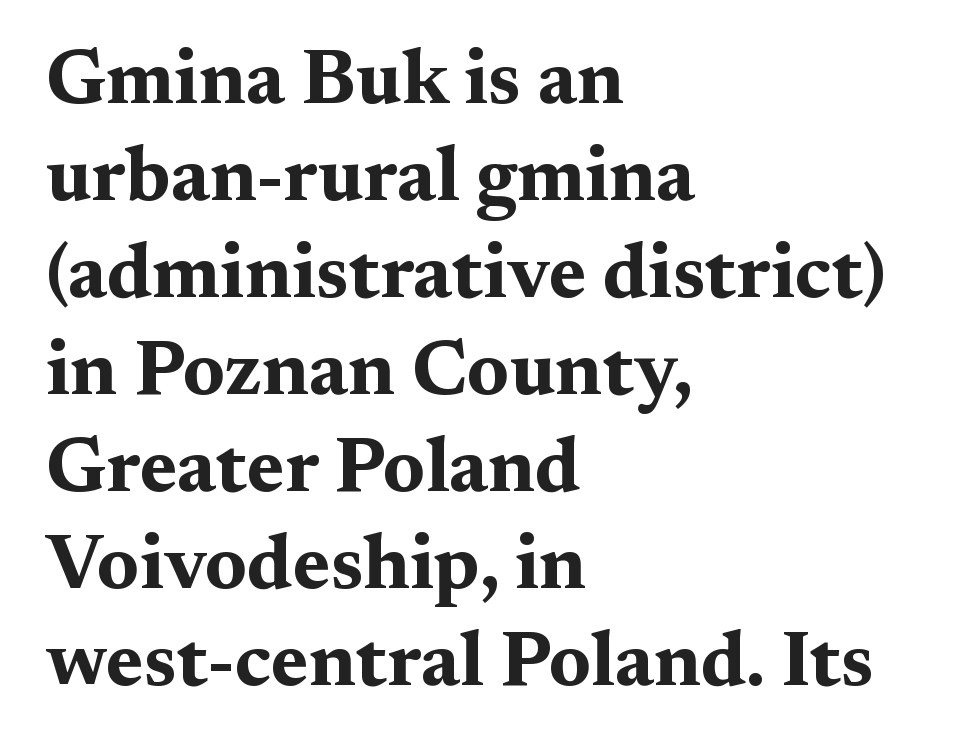
{"serif": "yes", "italic": "no", "bold": "yes", "weight": "bold", "width": "wide", "stroke_contrast": "medium", "x_height": "medium", "monospaced": "no", "underline": "no", "align": "left", "line_spacing": "normal", "line_spacing_ratio": 1.26, "letter_spacing": "normal", "letter_spacing_em": 0.0, "glyph_px": 77}
